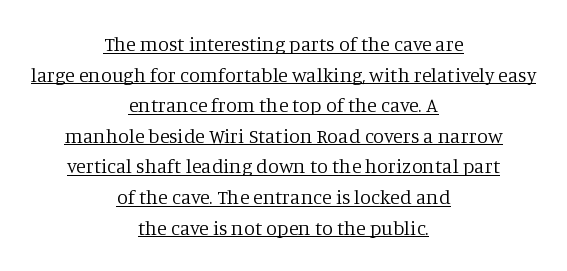
Q: Is the text bold? A: No.
Q: Is the text italic (slanted)? A: No, it is upright.
Q: Is the text underlined? A: Yes.
Q: How is the paragraph aligned? A: Centered.
Q: Is the spacing between letters normal or unusually wide? A: Normal.
Q: Is the spacing between lines tight, normal or loose? A: Normal.
